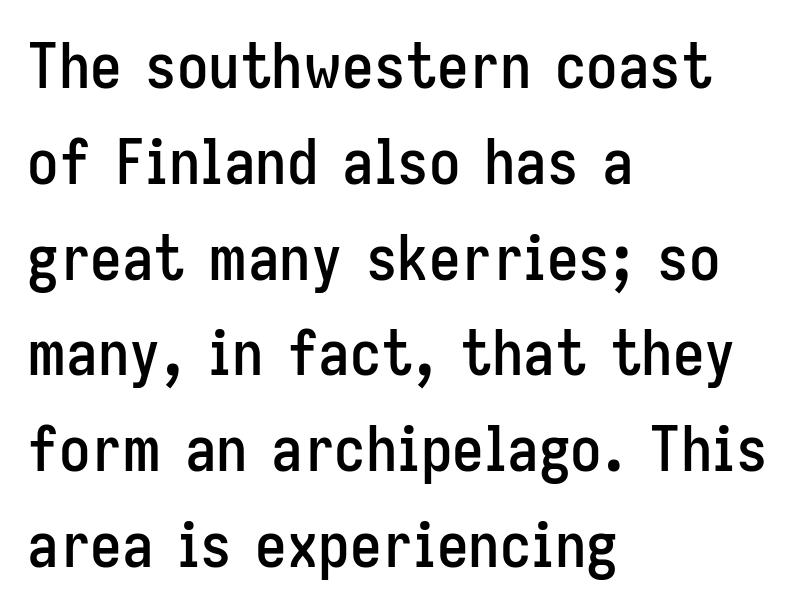
Q: Is the text italic (slanted)? A: No, it is upright.
Q: Is the typeface a serif or a sans-serif typeface? A: Sans-serif.
Q: Is the text underlined? A: No.
Q: How is the paragraph aligned? A: Left-aligned.
Q: Is the spacing between letters normal or unusually wide? A: Normal.
Q: Is the spacing between lines tight, normal or loose? A: Normal.
Q: Width (condensed, normal, or wide)? A: Condensed.
Q: Stroke contrast? A: Low.
Q: x-height? A: Medium.
Q: Monospaced? A: No.
